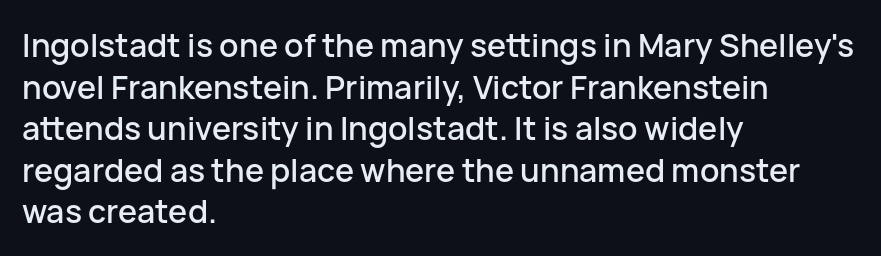
Q: Is the text italic (slanted)? A: No, it is upright.
Q: Is the typeface a serif or a sans-serif typeface? A: Sans-serif.
Q: Is the text underlined? A: No.
Q: How is the paragraph aligned? A: Left-aligned.
Q: Is the spacing between letters normal or unusually wide? A: Normal.
Q: Is the spacing between lines tight, normal or loose? A: Normal.
Q: Width (condensed, normal, or wide)? A: Normal.
Q: Stroke contrast? A: Low.
Q: x-height? A: Medium.
Q: Monospaced? A: No.
